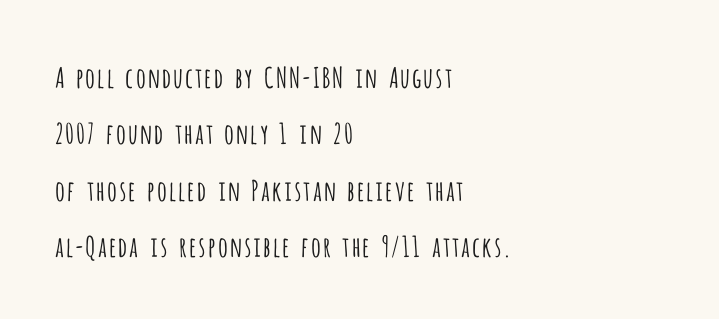
Q: Is the text bold? A: No.
Q: Is the text italic (slanted)? A: No, it is upright.
Q: Is the typeface a serif or a sans-serif typeface? A: Sans-serif.
Q: Is the text underlined? A: No.
Q: How is the paragraph aligned? A: Left-aligned.
Q: Is the spacing between letters normal or unusually wide? A: Normal.
Q: Is the spacing between lines tight, normal or loose? A: Loose.
Q: Width (condensed, normal, or wide)? A: Condensed.
Q: Stroke contrast? A: Low.
Q: x-height? A: Large.
Q: Monospaced? A: No.
